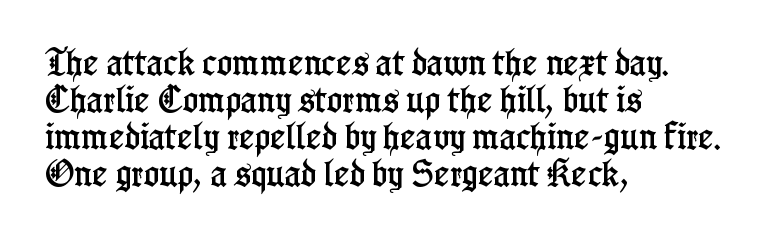
The image shows 29 px condensed serif type, upright; set left-aligned, normal line spacing (1.28x), normal letter spacing, not underlined; low stroke contrast and a medium x-height.
